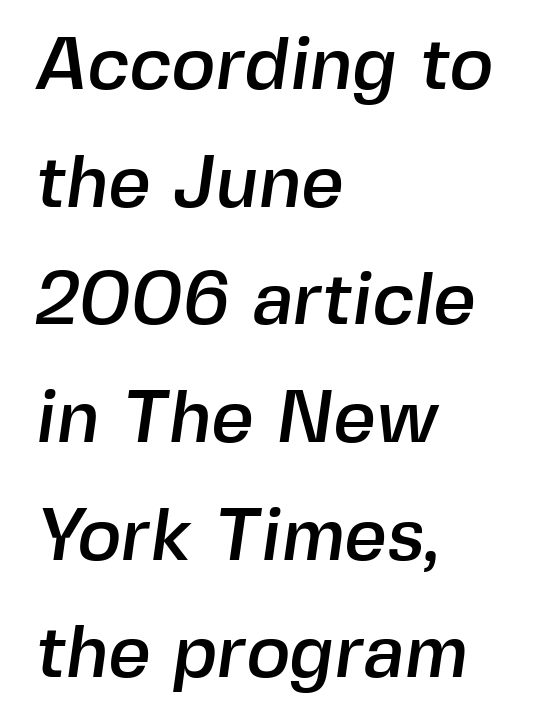
The passage is arranged the way most books set body copy — flush left. To sum up the face: it is a sans, with no serifs. The rendering keeps characters at their native spacing. Successive baselines arrive at the customary interval. A clean baseline with only descenders dipping below it. Is this a fixed-width face? No — the glyphs have proportional, varying widths.
